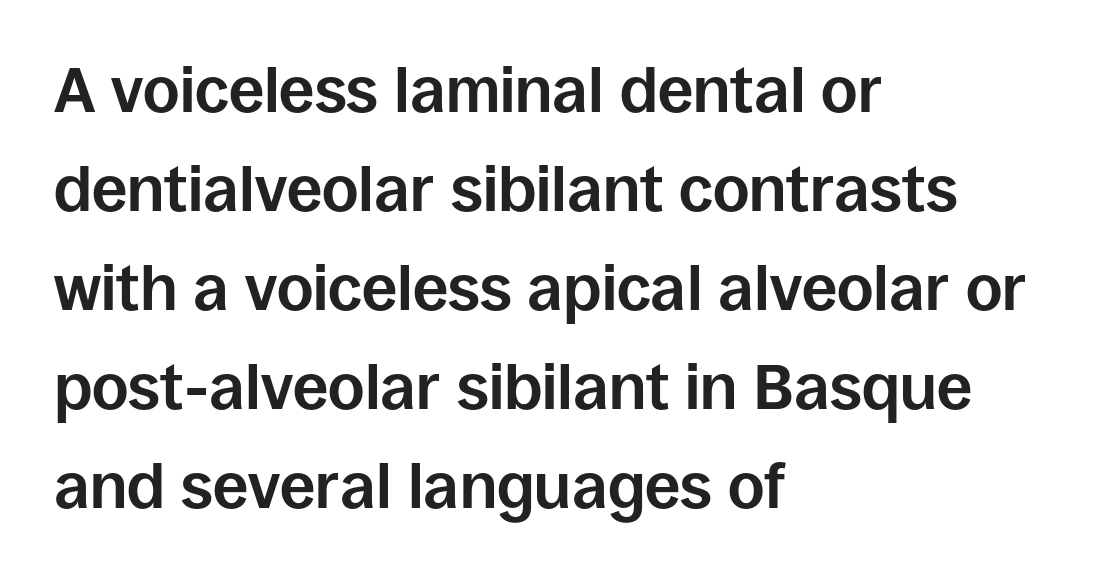
{"serif": "no", "italic": "no", "bold": "yes", "weight": "bold", "width": "normal", "stroke_contrast": "low", "x_height": "large", "monospaced": "no", "underline": "no", "align": "left", "line_spacing": "normal", "line_spacing_ratio": 1.57, "letter_spacing": "normal", "letter_spacing_em": 0.0, "glyph_px": 63}
